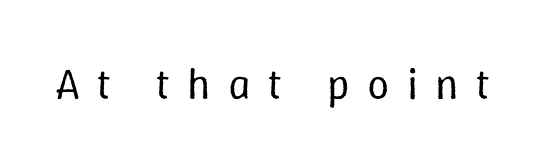
Q: Is the text bold? A: No.
Q: Is the text italic (slanted)? A: No, it is upright.
Q: Is the text underlined? A: No.
Q: Is the spacing between letters normal or unusually wide? A: Unusually wide.
Q: Width (condensed, normal, or wide)? A: Normal.
Q: Stroke contrast? A: Low.
Q: x-height? A: Medium.
Q: Monospaced? A: No.
